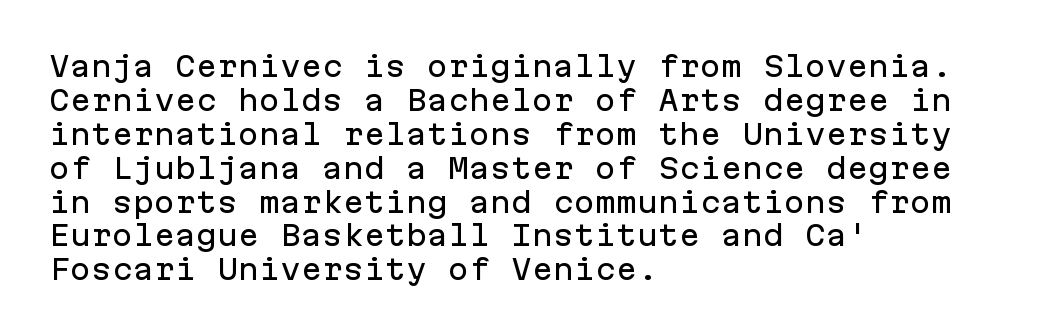
Monospaced: the letters line up in strict vertical columns. Nope, not italic — everything's standing straight. A typesetter would label this face a sans. Teacher's note: observe the even left margin — that is flush-left alignment.
